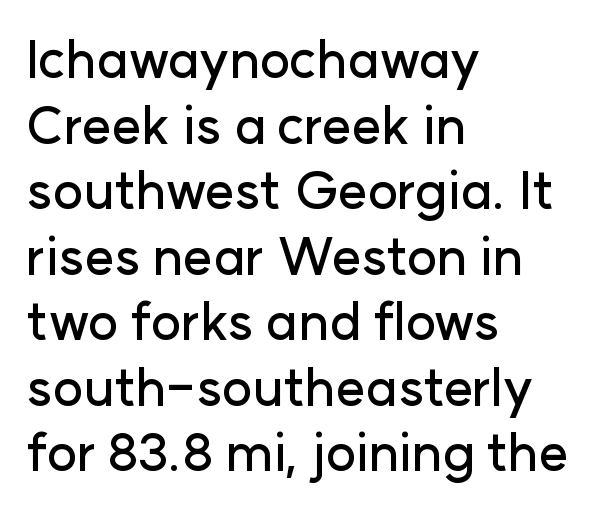
Q: Is the text italic (slanted)? A: No, it is upright.
Q: Is the typeface a serif or a sans-serif typeface? A: Sans-serif.
Q: Is the text underlined? A: No.
Q: How is the paragraph aligned? A: Left-aligned.
Q: Is the spacing between letters normal or unusually wide? A: Normal.
Q: Is the spacing between lines tight, normal or loose? A: Normal.
Q: Width (condensed, normal, or wide)? A: Normal.
Q: Stroke contrast? A: Low.
Q: x-height? A: Medium.
Q: Monospaced? A: No.
